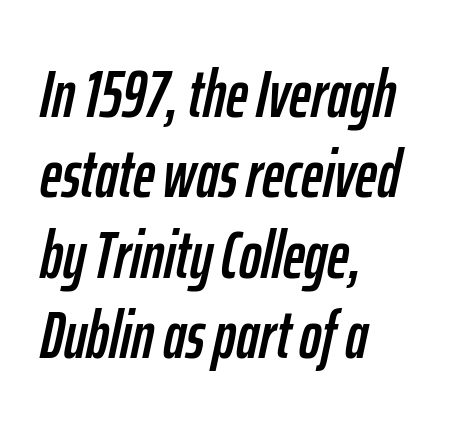
Tall strokes in this sample are angled rather than plumb. These lines are set flush left with a ragged right edge. Each letter keeps its own natural width here, so spacing adapts to shape. Spacing between characters is what you'd get straight out of the box. Nobody drew a line under any word here.
